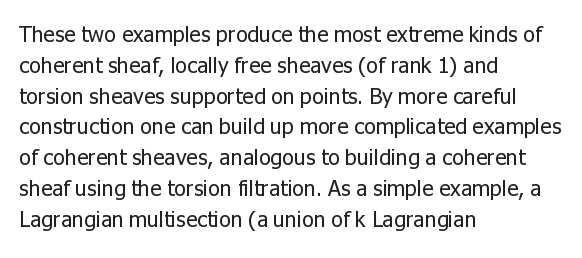
Summary of vertical rhythm: regular, with standard interline spacing. Short note: letters normally spaced. The font's upright variant was chosen for this text. Casual observation: everything's shoved over to the left.
